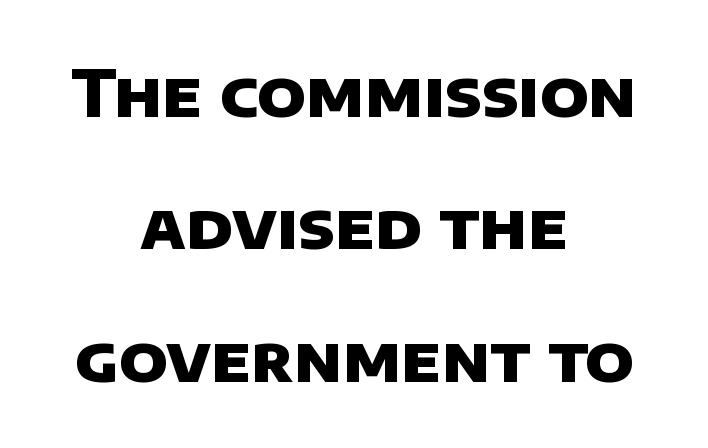
The image shows 64 px heavy sans-serif type; set centered, loose line spacing (2.07x), normal letter spacing, not underlined; low stroke contrast and a large x-height.
